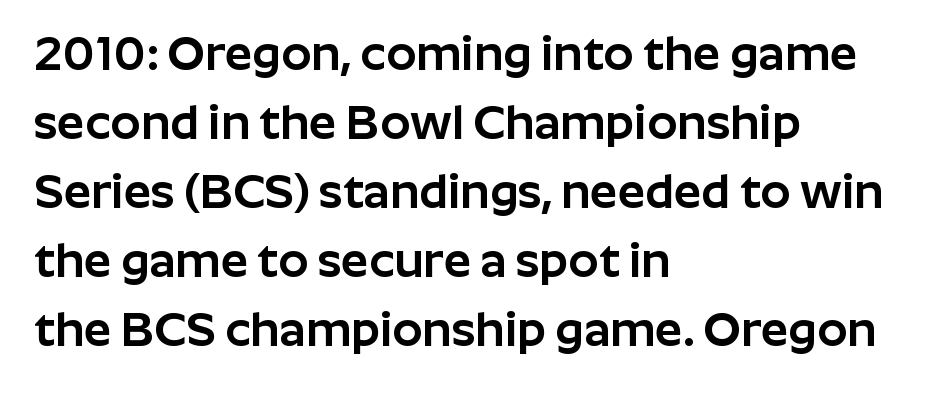
In CSS terms this would be text-align: left. Quick note: not italic, upright. In terms of letterform style, serifs are entirely absent. The foot of each line stays bare and open. Quick note: interline space is typical.
